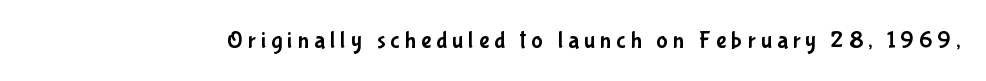
{"italic": "no", "underline": "no", "letter_spacing": "wide", "letter_spacing_em": 0.21, "glyph_px": 24}
